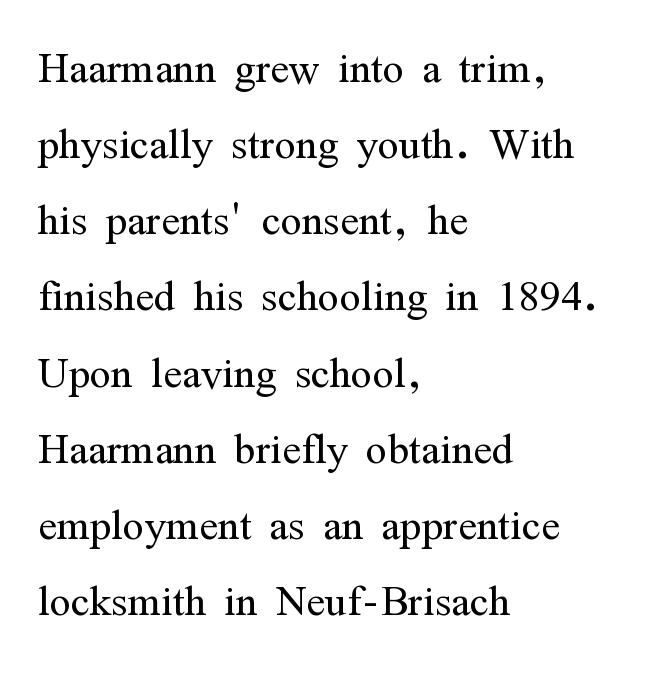
{"serif": "yes", "italic": "no", "bold": "no", "weight": "light", "width": "condensed", "stroke_contrast": "medium", "x_height": "medium", "monospaced": "no", "underline": "no", "align": "left", "line_spacing": "normal", "line_spacing_ratio": 1.36, "letter_spacing": "normal", "letter_spacing_em": 0.0, "glyph_px": 56}
